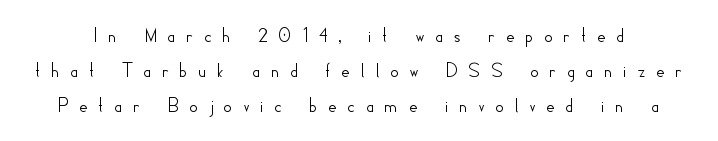
{"italic": "no", "underline": "no", "line_spacing": "normal", "line_spacing_ratio": 1.6, "letter_spacing": "wide", "letter_spacing_em": 0.45, "glyph_px": 22}
